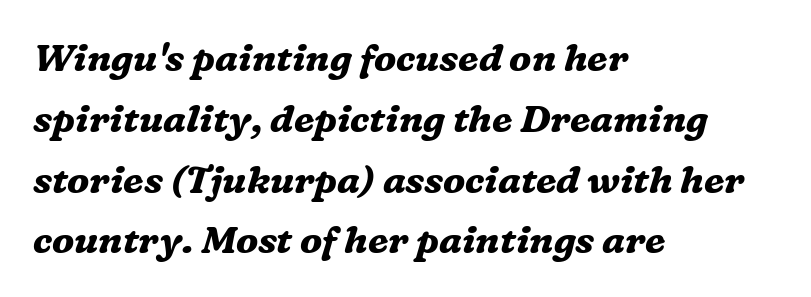
This is oblique type, the kind used for emphasis or titles. Normally led — the rows are evenly, conventionally spaced. This rendering employs a face with finishing strokes, i.e., a serif. Weight check: bold — yes, fully. One-word summary of the alignment: left. The rendering uses natural spacing where letterforms have individual widths.
